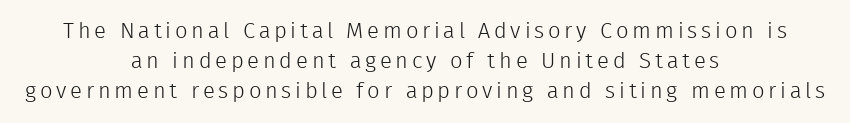
{"italic": "no", "bold": "no", "underline": "no", "align": "center", "line_spacing": "normal", "line_spacing_ratio": 1.36, "glyph_px": 22}
